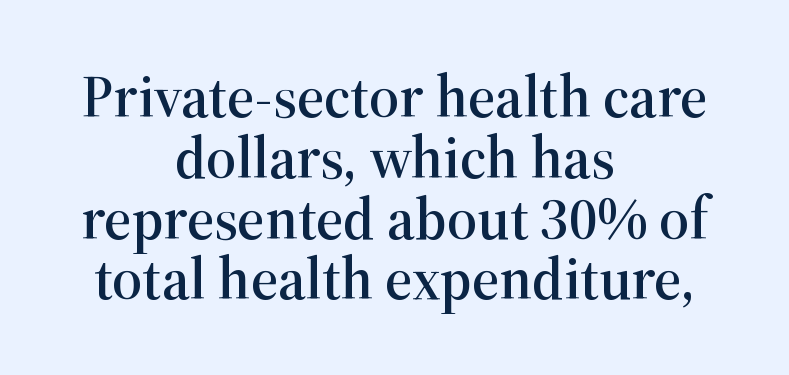
{"serif": "yes", "italic": "no", "width": "normal", "stroke_contrast": "high", "x_height": "medium", "monospaced": "no", "underline": "no", "align": "center", "line_spacing": "tight", "line_spacing_ratio": 1.03, "letter_spacing": "normal", "letter_spacing_em": 0.0, "glyph_px": 59}
